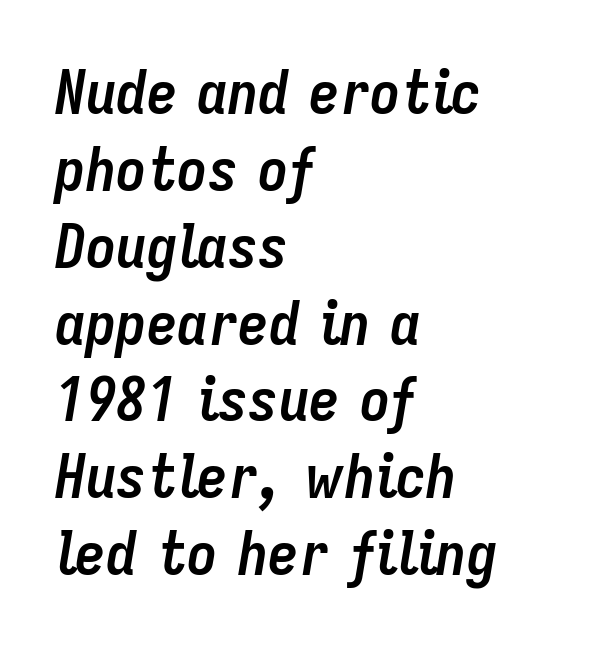
The setting favours the left margin, as ordinary paragraphs usually do. Whoever set this chose a conventional vertical rhythm. Tracking value appears to be zero — textbook default spacing. Think of a printed novel: that variable character pitch is what you see here. Is the type slanted? Yes — the strokes lean at a clear angle.
